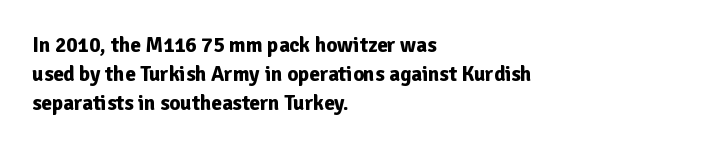
Q: Is the text bold? A: Yes.
Q: Is the text italic (slanted)? A: No, it is upright.
Q: Is the text underlined? A: No.
Q: How is the paragraph aligned? A: Left-aligned.
Q: Is the spacing between letters normal or unusually wide? A: Normal.
Q: Is the spacing between lines tight, normal or loose? A: Normal.
